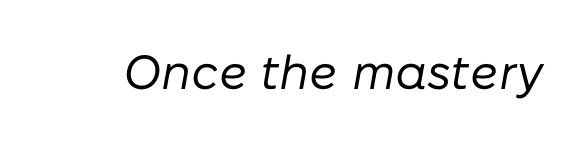
The image shows 48 px regular-weight type, italic (leaning right); set normal letter spacing, not underlined; low stroke contrast and a medium x-height.
